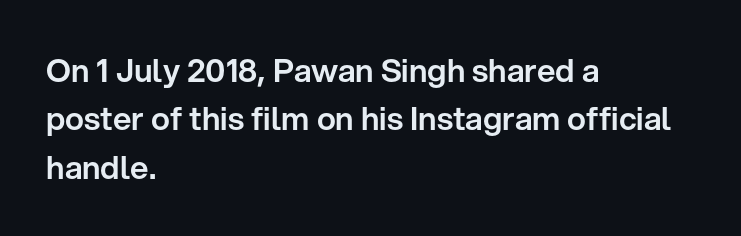
Q: Is the text italic (slanted)? A: No, it is upright.
Q: Is the typeface a serif or a sans-serif typeface? A: Sans-serif.
Q: Is the text underlined? A: No.
Q: How is the paragraph aligned? A: Left-aligned.
Q: Is the spacing between letters normal or unusually wide? A: Normal.
Q: Is the spacing between lines tight, normal or loose? A: Normal.
Q: Width (condensed, normal, or wide)? A: Normal.
Q: Stroke contrast? A: Low.
Q: x-height? A: Medium.
Q: Monospaced? A: No.
